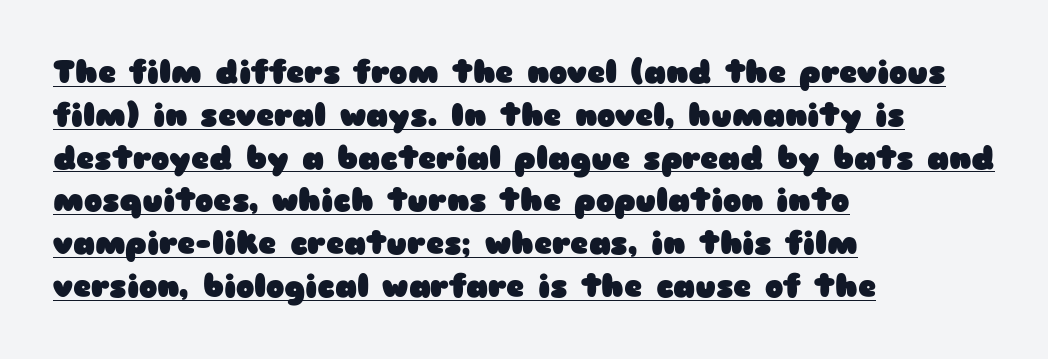
{"serif": "no", "italic": "no", "bold": "yes", "weight": "heavy", "width": "wide", "stroke_contrast": "low", "x_height": "medium", "monospaced": "no", "underline": "yes", "align": "left", "line_spacing": "normal", "line_spacing_ratio": 1.38, "letter_spacing": "normal", "letter_spacing_em": 0.0, "glyph_px": 31}
